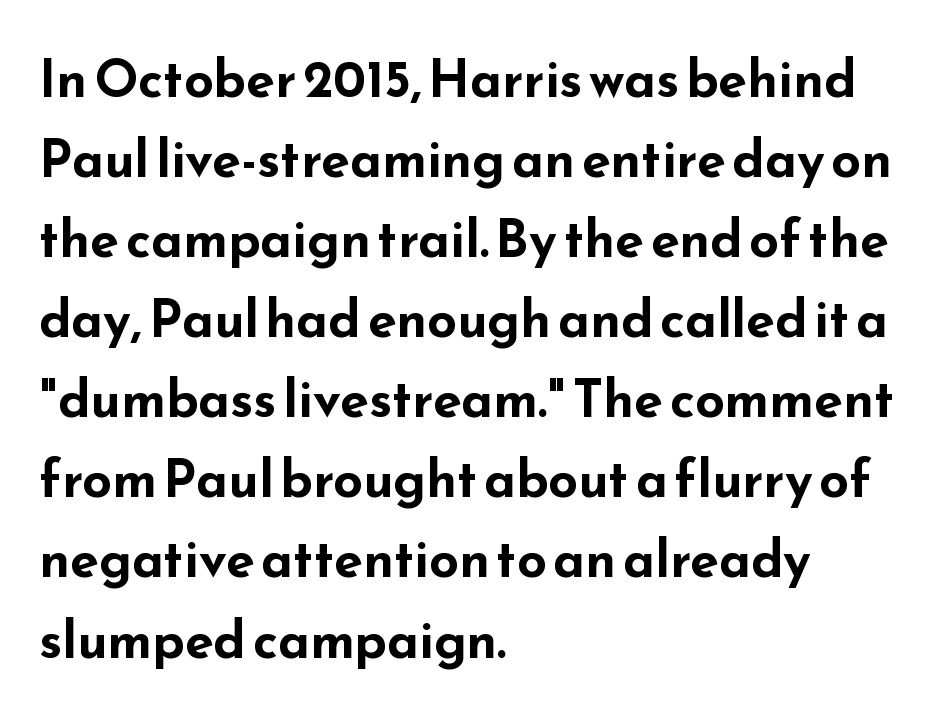
{"serif": "no", "italic": "no", "bold": "yes", "weight": "bold", "width": "wide", "stroke_contrast": "low", "x_height": "small", "monospaced": "no", "underline": "no", "align": "left", "line_spacing": "normal", "line_spacing_ratio": 1.54, "letter_spacing": "normal", "letter_spacing_em": 0.0, "glyph_px": 52}
